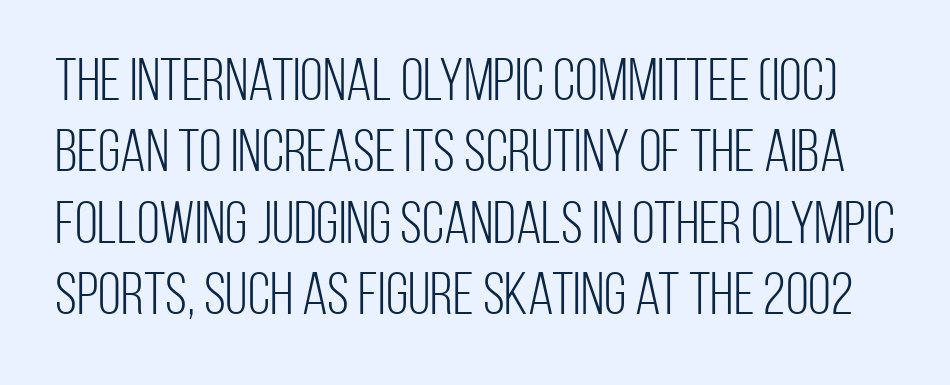
The words here are not underlined. Is the letter spacing exaggerated? No — it looks like the ordinary default. You could not count columns in this text — the font is proportionally spaced. Letterform terminals end flat and unadorned throughout the passage.
